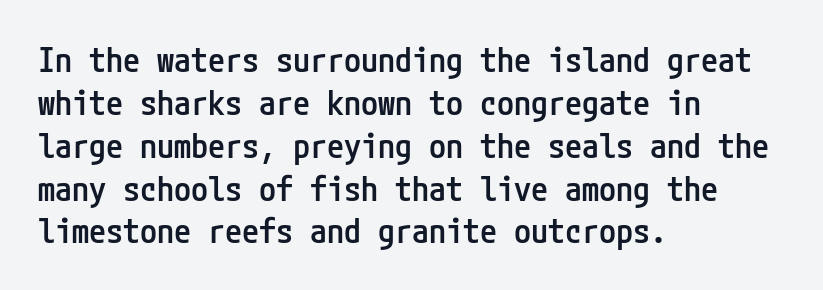
{"serif": "no", "italic": "no", "bold": "semi", "weight": "semibold", "width": "condensed", "stroke_contrast": "low", "x_height": "medium", "underline": "no", "align": "left", "line_spacing": "normal", "line_spacing_ratio": 1.26, "letter_spacing": "normal", "letter_spacing_em": 0.0, "glyph_px": 34}
